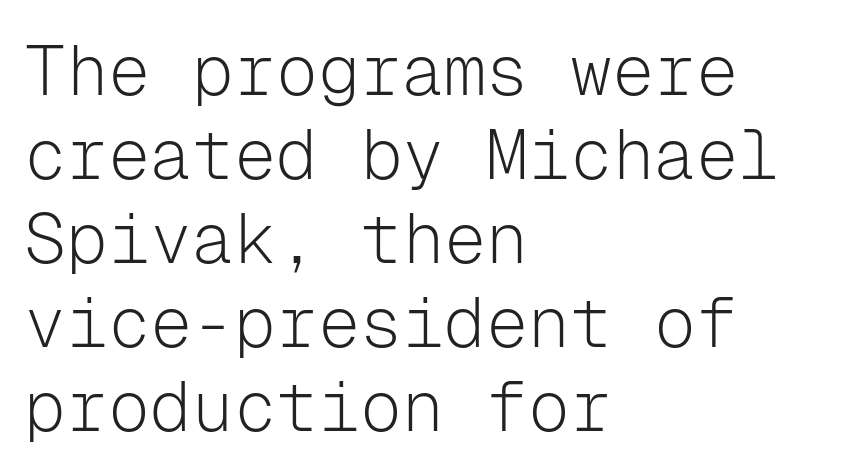
{"serif": "no", "italic": "no", "bold": "no", "weight": "light", "width": "normal", "stroke_contrast": "low", "x_height": "medium", "monospaced": "yes", "underline": "no", "align": "left", "line_spacing_ratio": 1.2, "letter_spacing": "normal", "letter_spacing_em": 0.0, "glyph_px": 70}
